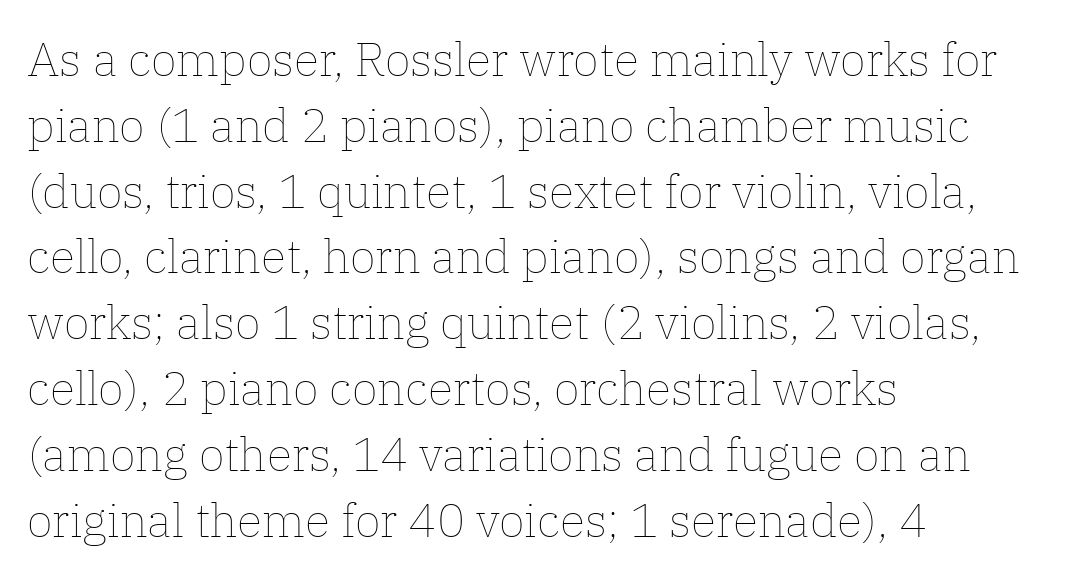
Regarding leading, the lines here are spaced in the standard way. No word sits above an underline. No heavy texture on the line: the type isn't bold. Think of a printed novel: that variable character pitch is what you see here.
